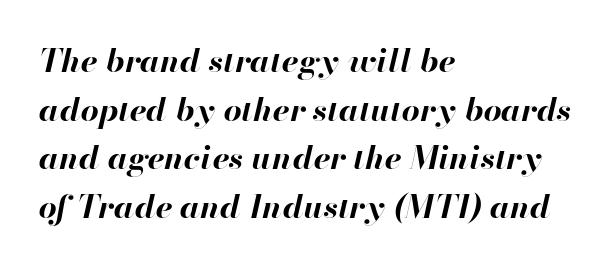
These lines are set flush left with a ragged right edge. The rendering uses natural spacing where letterforms have individual widths. The specimen reads as italic at a glance. Set as a true bold cut, around the 700 mark. What's the leading like? Ordinary, nothing unusual.
